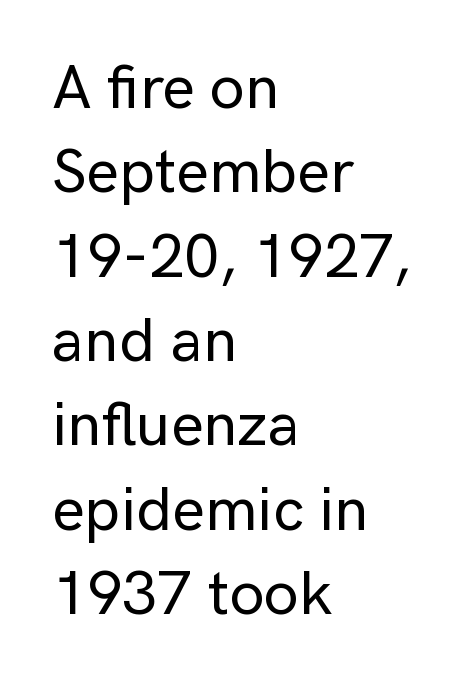
{"serif": "no", "italic": "no", "width": "normal", "stroke_contrast": "low", "x_height": "medium", "monospaced": "no", "underline": "no", "align": "left", "line_spacing": "normal", "line_spacing_ratio": 1.36, "letter_spacing": "normal", "letter_spacing_em": 0.0, "glyph_px": 62}
